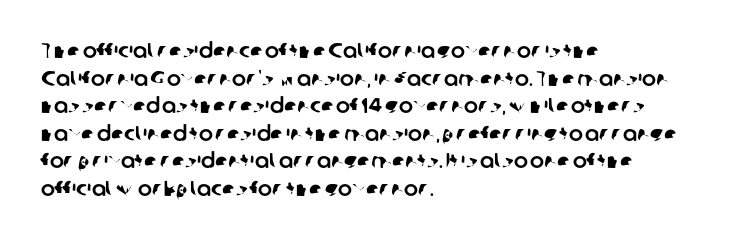
Q: Is the text underlined? A: No.
Q: How is the paragraph aligned? A: Left-aligned.
Q: Is the spacing between letters normal or unusually wide? A: Normal.
Q: Is the spacing between lines tight, normal or loose? A: Normal.
